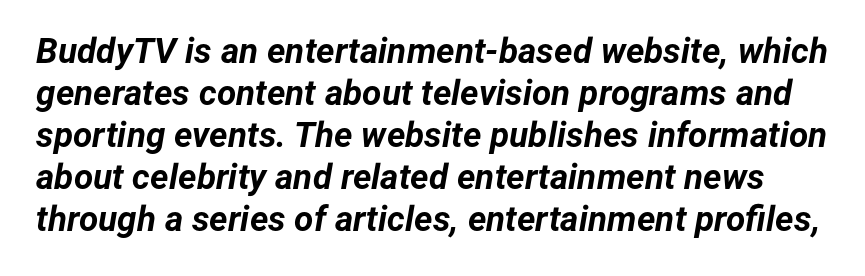
Q: Is the text bold? A: Yes.
Q: Is the text italic (slanted)? A: Yes, it leans right by about 12 degrees.
Q: Is the text underlined? A: No.
Q: Is the spacing between letters normal or unusually wide? A: Normal.
Q: Width (condensed, normal, or wide)? A: Normal.
Q: Stroke contrast? A: Low.
Q: x-height? A: Medium.
Q: Monospaced? A: No.
